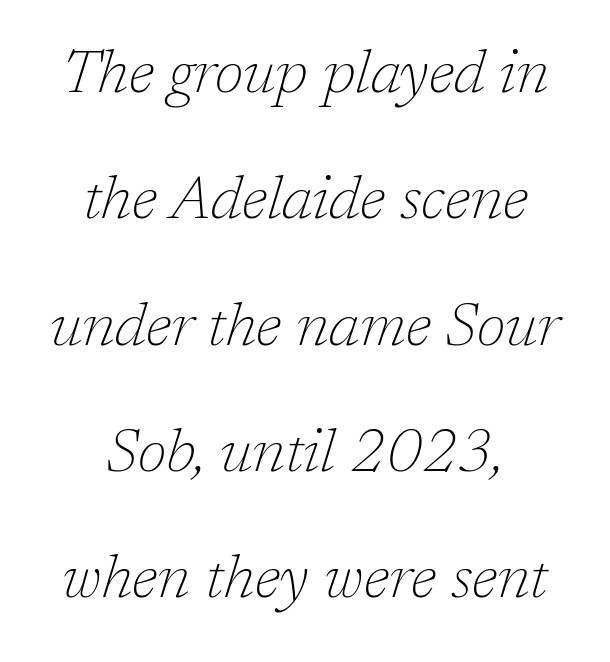
The image shows 61 px thin serif type, italic (leaning right); set loose line spacing (2.07x), normal letter spacing, not underlined; low stroke contrast and a medium x-height.
